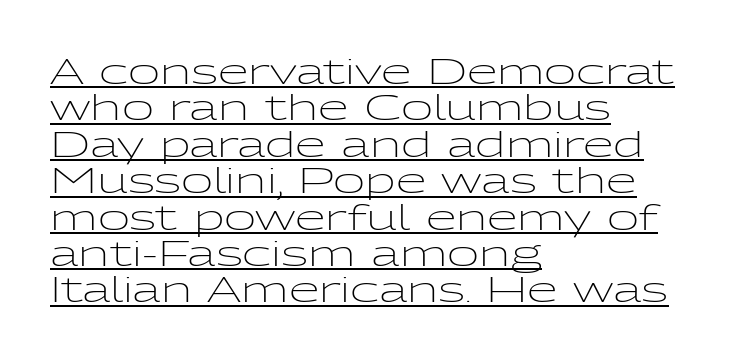
The image shows 35 px light, wide sans-serif type, upright; set left-aligned, tight line spacing (1.04x), normal letter spacing, underlined; low stroke contrast and a medium x-height.
